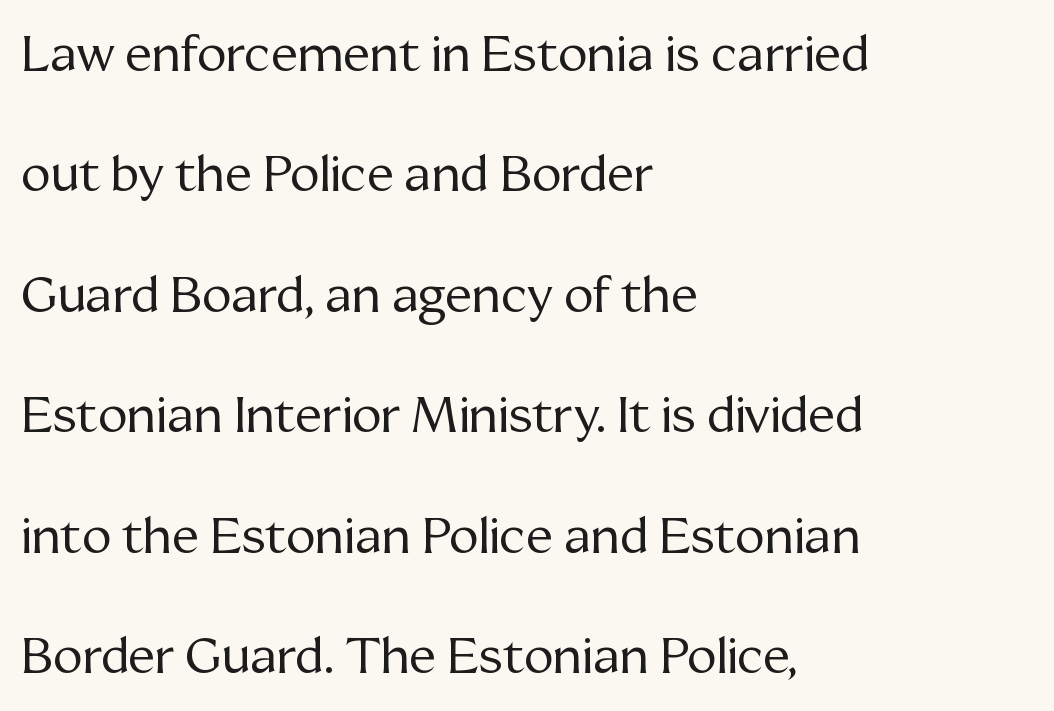
{"serif": "yes", "italic": "no", "bold": "no", "weight": "regular", "width": "normal", "stroke_contrast": "medium", "x_height": "medium", "monospaced": "no", "underline": "no", "align": "left", "line_spacing": "loose", "line_spacing_ratio": 2.41, "letter_spacing": "normal", "letter_spacing_em": 0.0, "glyph_px": 50}
